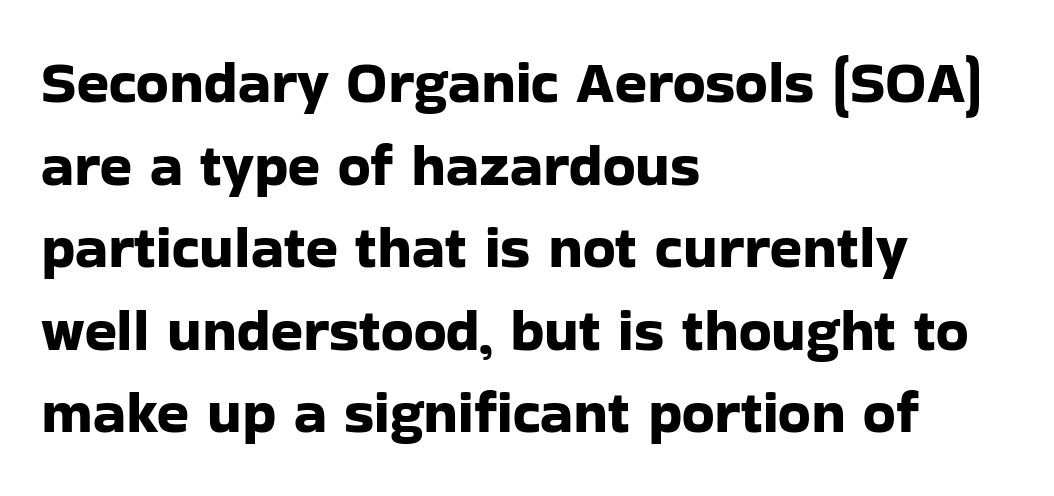
Q: Is the text italic (slanted)? A: No, it is upright.
Q: Is the typeface a serif or a sans-serif typeface? A: Sans-serif.
Q: Is the text underlined? A: No.
Q: How is the paragraph aligned? A: Left-aligned.
Q: Is the spacing between letters normal or unusually wide? A: Normal.
Q: Is the spacing between lines tight, normal or loose? A: Normal.
Q: Width (condensed, normal, or wide)? A: Normal.
Q: Stroke contrast? A: Low.
Q: x-height? A: Medium.
Q: Monospaced? A: No.
